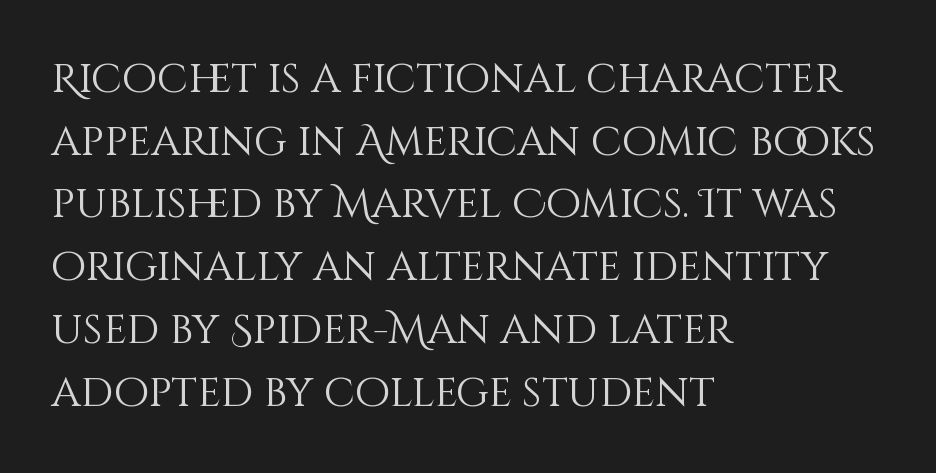
The image shows 41 px light type, upright; set left-aligned, normal line spacing (1.53x), normal letter spacing, not underlined; medium stroke contrast and a large x-height.
